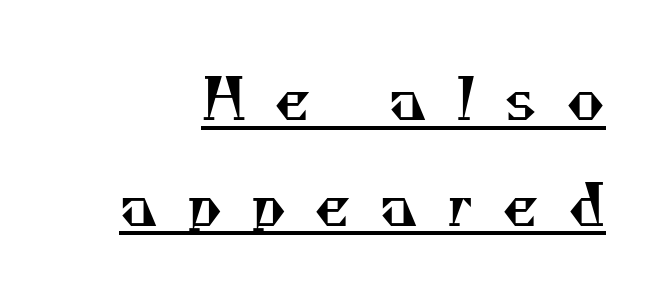
{"serif": "yes", "bold": "no", "weight": "regular", "width": "normal", "stroke_contrast": "medium", "x_height": "small", "monospaced": "no", "underline": "yes", "line_spacing_ratio": 1.82, "letter_spacing": "wide", "letter_spacing_em": 0.49, "glyph_px": 58}
